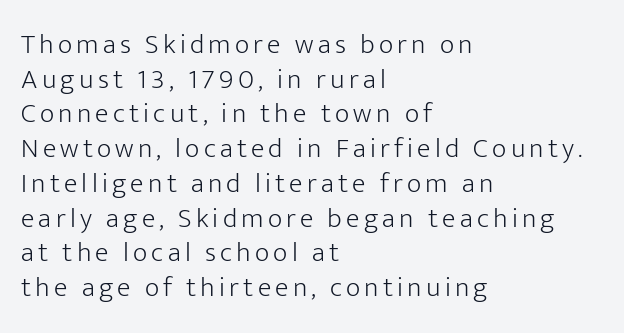
The lines are quadded left. Posture: upright roman. The font is comparable to plain body text, perhaps lighter. These lines are composed in type without serifs.
